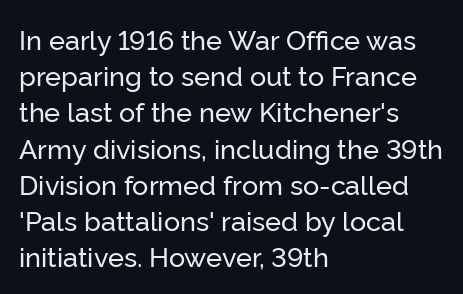
A normal amount of white space separates one row of letters from the next. Rendered with straight, roman letterforms. Rule under the text: the space is simply empty. Glyph-to-glyph distance matches everyday printed text. Horizontal alignment here is leftward, the default for most running prose.
